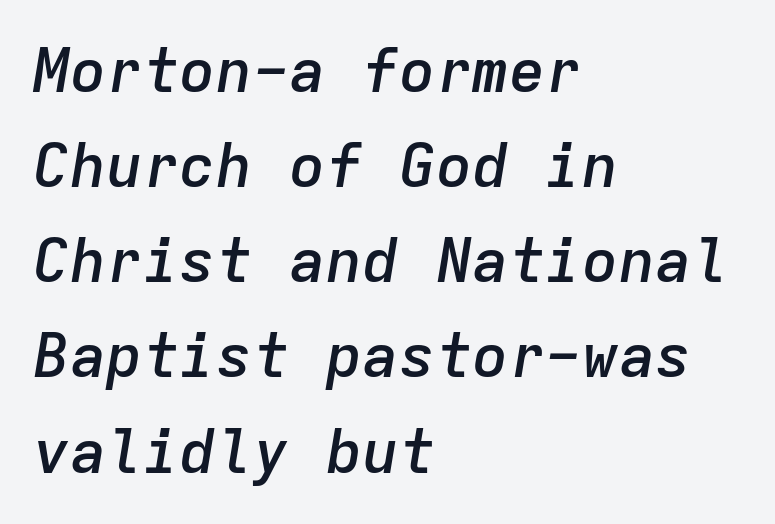
Q: Is the text bold? A: Semi-bold.
Q: Is the text italic (slanted)? A: Yes, it leans right by about 9 degrees.
Q: Is the text underlined? A: No.
Q: How is the paragraph aligned? A: Left-aligned.
Q: Is the spacing between letters normal or unusually wide? A: Normal.
Q: Is the spacing between lines tight, normal or loose? A: Normal.
Q: Width (condensed, normal, or wide)? A: Normal.
Q: Stroke contrast? A: Low.
Q: x-height? A: Medium.
Q: Monospaced? A: Yes.
